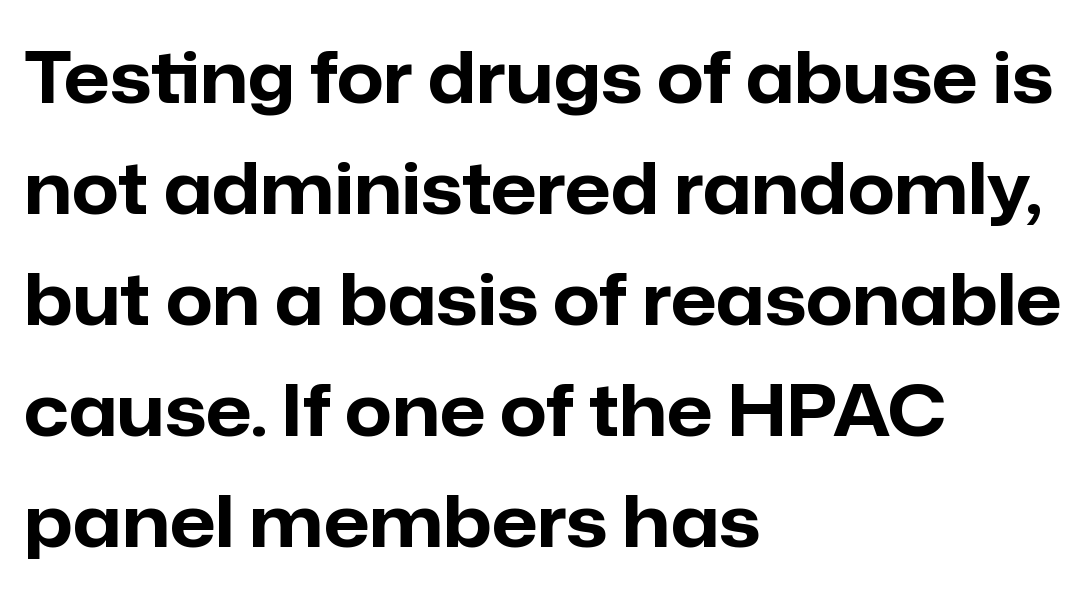
The image shows 72 px bold sans-serif type, upright; set left-aligned, normal line spacing (1.54x), normal letter spacing, not underlined; low stroke contrast and a medium x-height.
